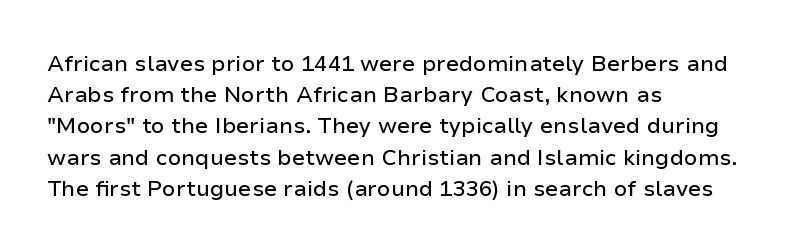
The image shows 22 px text type, upright; set left-aligned, normal line spacing (1.42x), normal letter spacing, not underlined.
